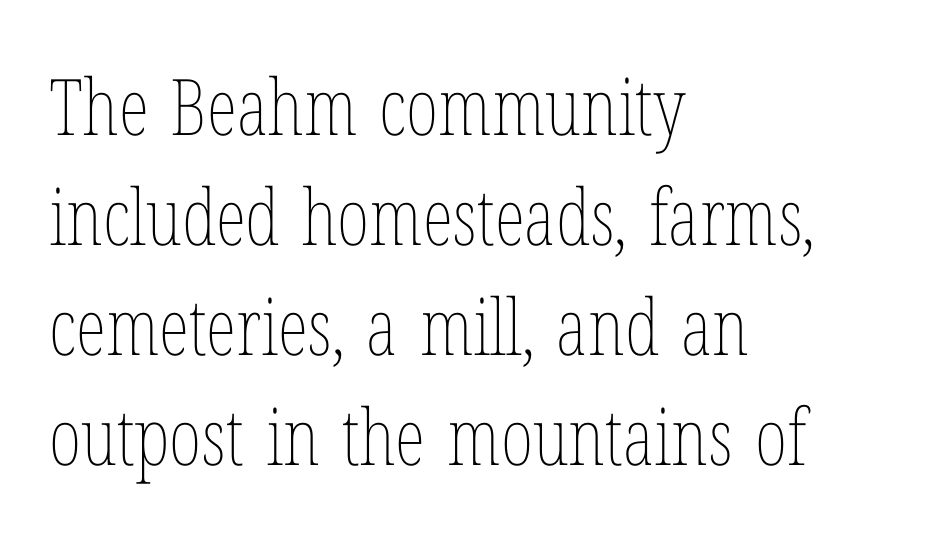
Q: Is the text bold? A: No.
Q: Is the text italic (slanted)? A: No, it is upright.
Q: Is the text underlined? A: No.
Q: How is the paragraph aligned? A: Left-aligned.
Q: Is the spacing between letters normal or unusually wide? A: Normal.
Q: Is the spacing between lines tight, normal or loose? A: Normal.
Q: Width (condensed, normal, or wide)? A: Condensed.
Q: Stroke contrast? A: Low.
Q: x-height? A: Medium.
Q: Monospaced? A: No.
